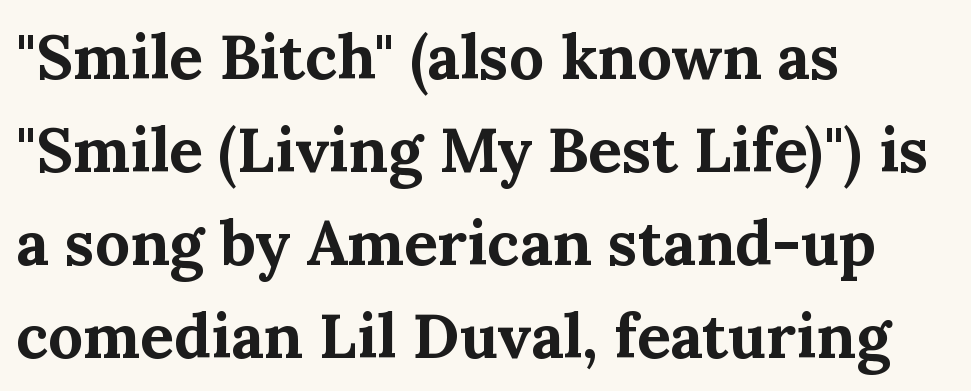
Horizontal bands of white between lines are of average thickness. Standard letterfit; no display-style spreading of the glyphs. The letters advance in unequal steps, a hallmark of proportional type. Does the lettering tilt? It doesn't — this is upright. No word sits above an underline.
